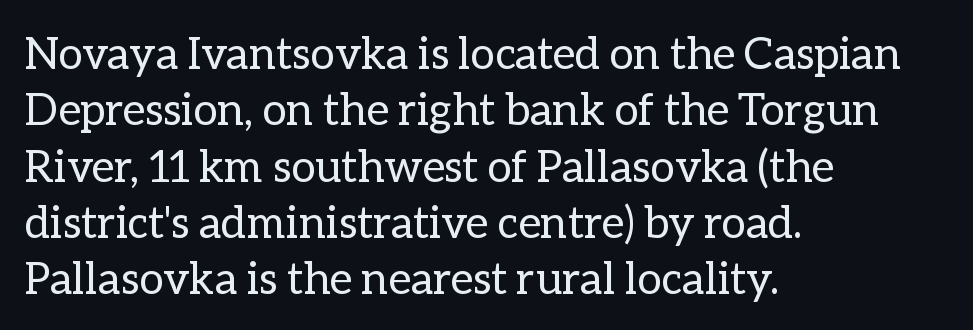
Q: Is the text bold? A: No.
Q: Is the text italic (slanted)? A: No, it is upright.
Q: Is the text underlined? A: No.
Q: How is the paragraph aligned? A: Left-aligned.
Q: Is the spacing between letters normal or unusually wide? A: Normal.
Q: Is the spacing between lines tight, normal or loose? A: Normal.
Q: Width (condensed, normal, or wide)? A: Normal.
Q: Stroke contrast? A: Low.
Q: x-height? A: Medium.
Q: Monospaced? A: No.
